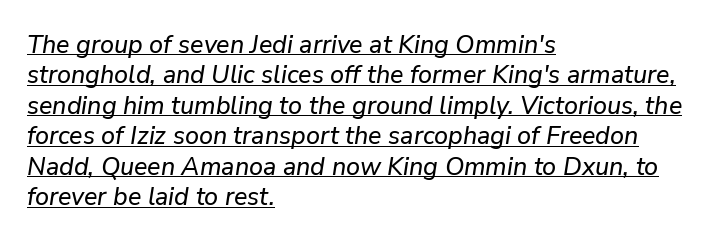
{"italic": "yes", "lean": "right", "slant_degrees": 9, "underline": "yes", "align": "left", "line_spacing_ratio": 1.22, "letter_spacing": "normal", "letter_spacing_em": 0.0, "glyph_px": 25}
